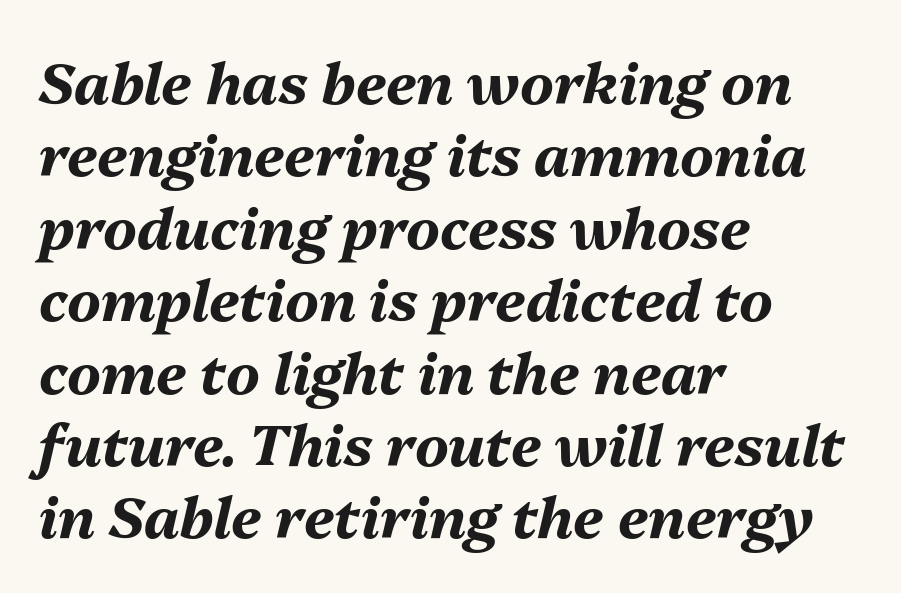
The axis of the letterforms is tilted away from vertical. Any mark beneath the type? The region is blank. What stands out about the letter spacing? Nothing — it is the standard amount. The rendering uses natural spacing where letterforms have individual widths. The rendering uses a bold face; every stroke is thick and dark. This block has exactly the height ordinary leading produces.
